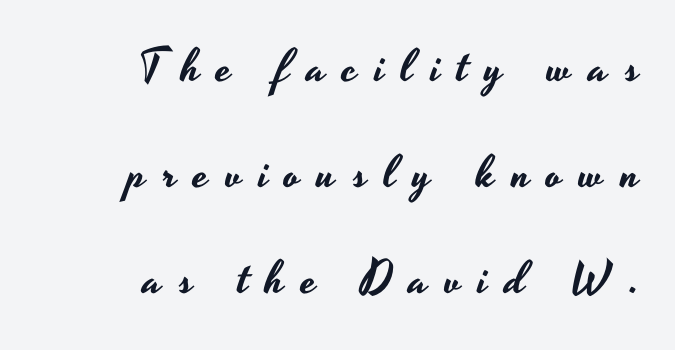
{"serif": "no", "width": "wide", "stroke_contrast": "low", "x_height": "small", "monospaced": "no", "underline": "no", "align": "right", "line_spacing": "loose", "line_spacing_ratio": 2.3, "letter_spacing": "wide", "letter_spacing_em": 0.37, "glyph_px": 46}
